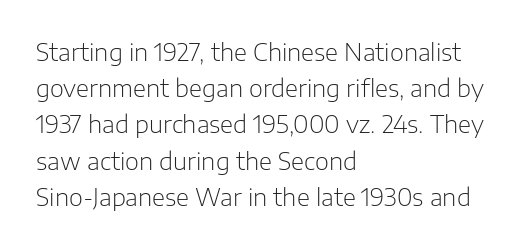
{"italic": "no", "bold": "no", "underline": "no", "align": "left", "line_spacing": "normal", "line_spacing_ratio": 1.51, "letter_spacing": "normal", "letter_spacing_em": 0.0, "glyph_px": 24}
